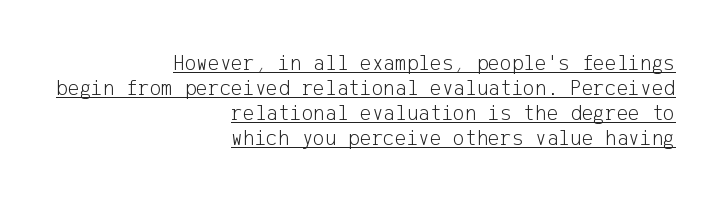
{"italic": "no", "bold": "no", "underline": "yes", "align": "right", "line_spacing": "tight", "line_spacing_ratio": 1.13, "letter_spacing": "normal", "letter_spacing_em": 0.0, "glyph_px": 22}
